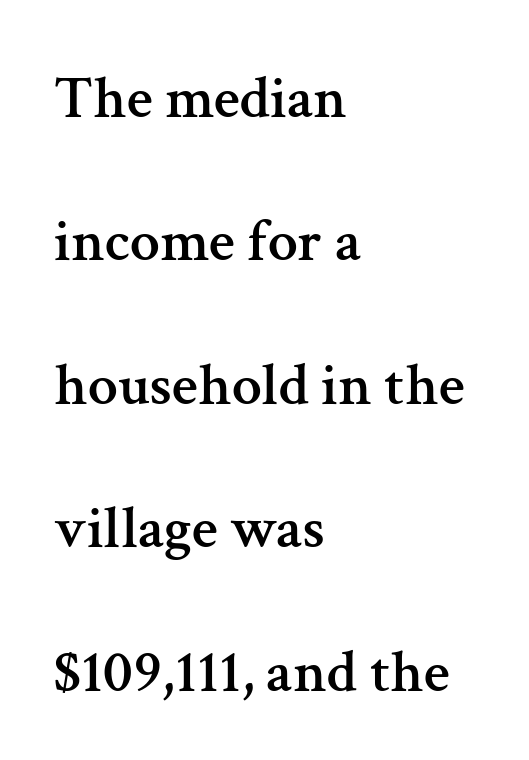
Tall strokes in this sample are plumb rather than angled. Each row of text sits above clean, open space. The type family on display is of the serif kind. A classic flush-left, rag-right setting is used for this passage. The tracking reads as untouched default to a designer's eye. Spacing verdict: proportional, widths tailored to each character.
